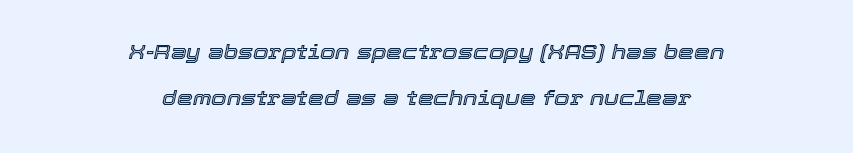
Q: Is the text italic (slanted)? A: Yes, it leans right by about 12 degrees.
Q: Is the text underlined? A: No.
Q: How is the paragraph aligned? A: Centered.
Q: Is the spacing between letters normal or unusually wide? A: Normal.
Q: Is the spacing between lines tight, normal or loose? A: Loose.
